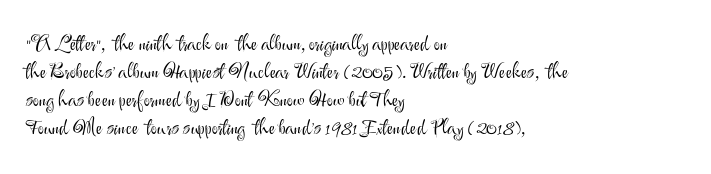
{"bold": "no", "underline": "no", "align": "left", "line_spacing": "normal", "line_spacing_ratio": 1.34, "letter_spacing": "normal", "letter_spacing_em": 0.0, "glyph_px": 21}
